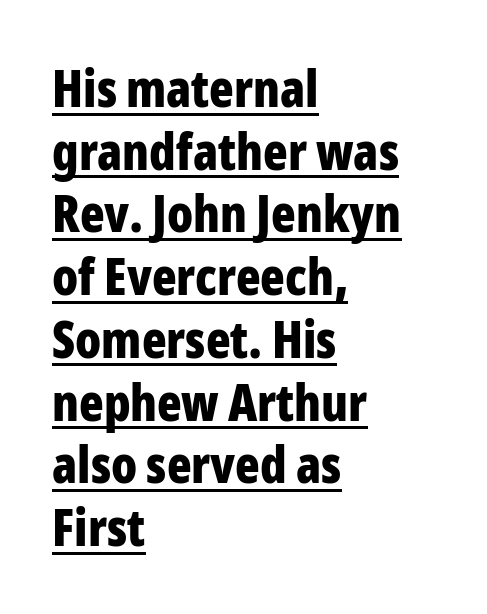
The letters advance in unequal steps, a hallmark of proportional type. Every letter is thick-stroked: bold, no question. Alignment: flush left. How are the letters spaced? Ordinarily, with no added tracking. Italic? Not at all — the glyphs are vertical.
